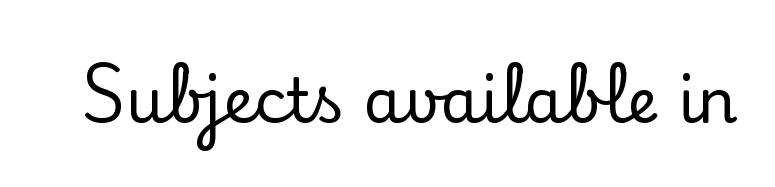
Q: Is the text italic (slanted)? A: No, it is upright.
Q: Is the typeface a serif or a sans-serif typeface? A: Serif.
Q: Is the text underlined? A: No.
Q: Is the spacing between letters normal or unusually wide? A: Normal.
Q: Width (condensed, normal, or wide)? A: Normal.
Q: Stroke contrast? A: Low.
Q: x-height? A: Small.
Q: Monospaced? A: No.
